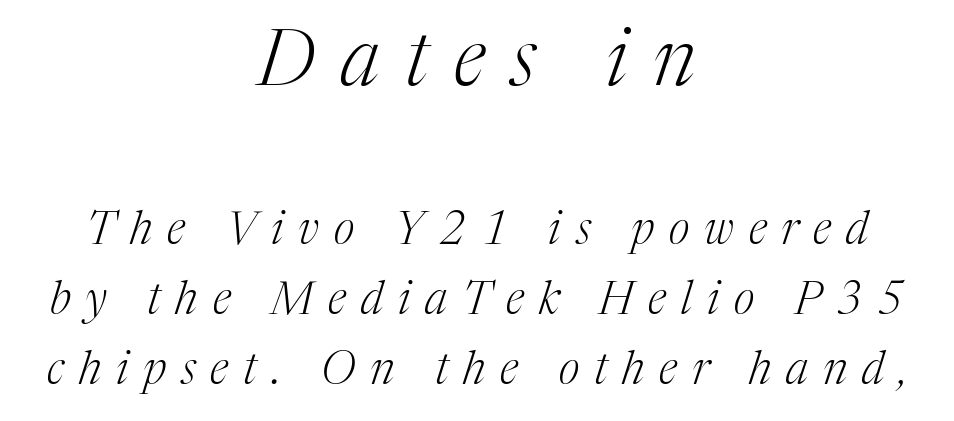
The image shows 78 px light serif type, italic (leaning right); set centered, normal line spacing (1.56x), unusually wide letter spacing (+0.33 em), not underlined; the first (top) block is 1.73x larger; medium stroke contrast and a medium x-height.
